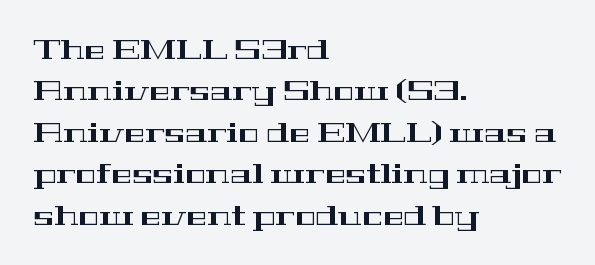
{"serif": "yes", "italic": "no", "width": "wide", "stroke_contrast": "high", "x_height": "medium", "monospaced": "no", "underline": "no", "align": "left", "line_spacing": "normal", "line_spacing_ratio": 1.48, "letter_spacing": "normal", "letter_spacing_em": 0.0, "glyph_px": 28}
